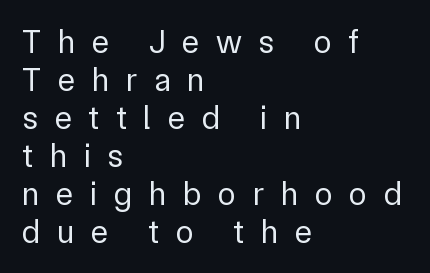
Compared with a centered layout, this one pins lines to the left instead. Stroke terminals: plain, sans-serif. Caption: face not bold, strokes unweighted. A clean baseline with only descenders dipping below it. Each new line begins almost immediately beneath the previous one.
